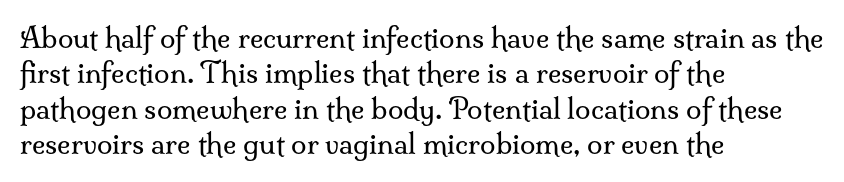
Q: Is the text bold? A: No.
Q: Is the text italic (slanted)? A: No, it is upright.
Q: Is the typeface a serif or a sans-serif typeface? A: Serif.
Q: Is the text underlined? A: No.
Q: How is the paragraph aligned? A: Left-aligned.
Q: Is the spacing between letters normal or unusually wide? A: Normal.
Q: Is the spacing between lines tight, normal or loose? A: Normal.
Q: Width (condensed, normal, or wide)? A: Normal.
Q: Stroke contrast? A: Medium.
Q: x-height? A: Small.
Q: Monospaced? A: No.
